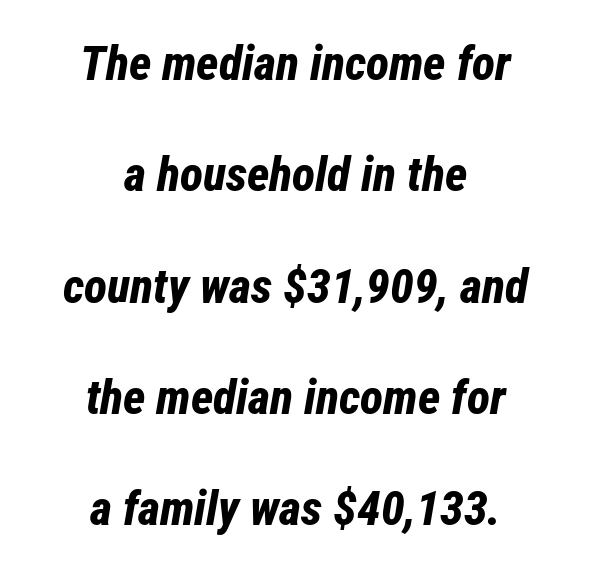
The image shows 48 px bold, condensed type, italic (leaning right); set centered, loose line spacing (2.32x), normal letter spacing, not underlined; low stroke contrast and a medium x-height.
